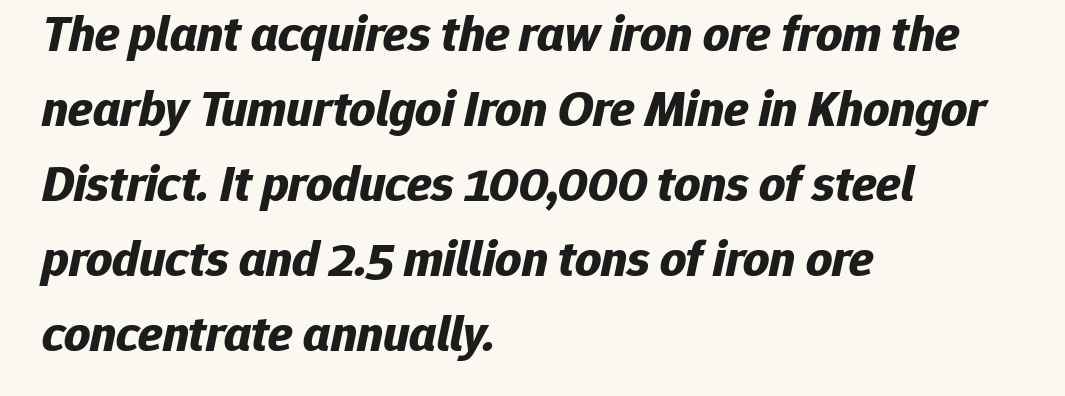
The image shows 51 px bold type, italic (leaning right); set left-aligned, normal line spacing (1.47x), normal letter spacing, not underlined; low stroke contrast and a medium x-height.
